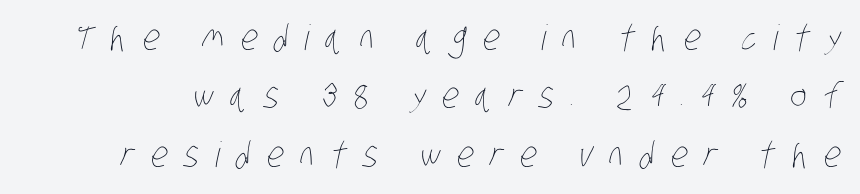
Q: Is the text bold? A: No.
Q: Is the text underlined? A: No.
Q: Is the spacing between letters normal or unusually wide? A: Unusually wide.
Q: Is the spacing between lines tight, normal or loose? A: Normal.
Q: Width (condensed, normal, or wide)? A: Condensed.
Q: Stroke contrast? A: Low.
Q: x-height? A: Large.
Q: Monospaced? A: No.
